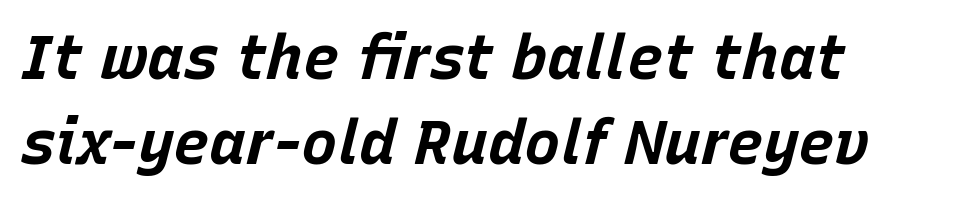
Q: Is the text bold? A: Yes.
Q: Is the text italic (slanted)? A: Yes, it leans right by about 15 degrees.
Q: Is the text underlined? A: No.
Q: How is the paragraph aligned? A: Left-aligned.
Q: Is the spacing between letters normal or unusually wide? A: Normal.
Q: Is the spacing between lines tight, normal or loose? A: Normal.
Q: Width (condensed, normal, or wide)? A: Normal.
Q: Stroke contrast? A: Low.
Q: x-height? A: Large.
Q: Monospaced? A: No.
